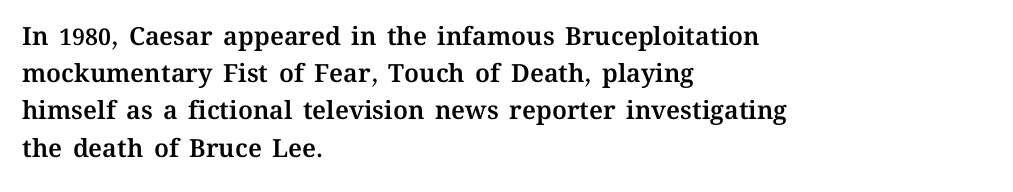
The image shows 25 px text type, upright; set left-aligned, normal line spacing (1.49x), normal letter spacing, not underlined.
